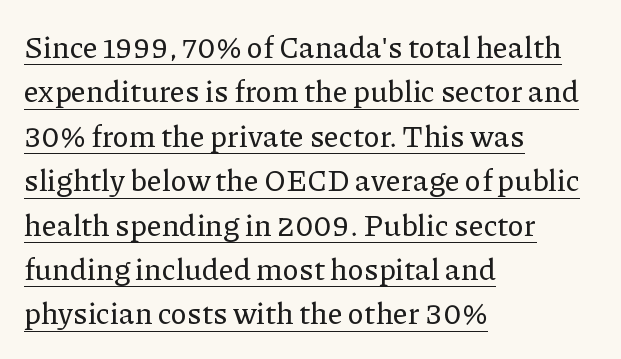
The line texture is even and compact thanks to regular tracking. It's the straight-up-and-down kind of type. Serifs: yes, visible at the terminals of the letterforms. Underlining? Definitely there. Each letter keeps its own natural width here, so spacing adapts to shape. Interline gaps are of average width in this sample.
